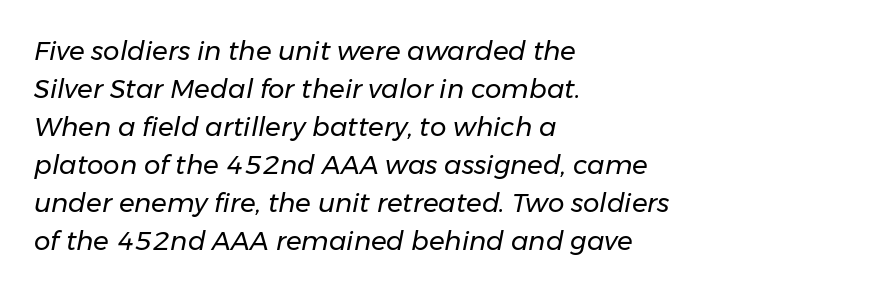
The image shows 26 px text type, italic (leaning right); set left-aligned, normal line spacing (1.46x), normal letter spacing, not underlined.
